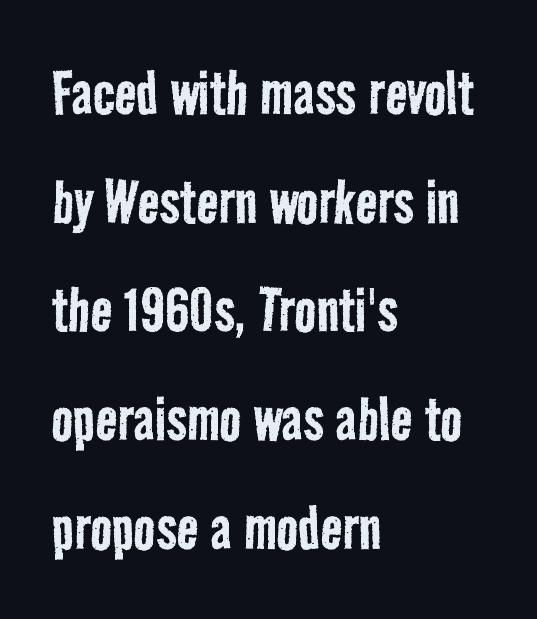
The image shows 72 px regular-weight, condensed sans-serif type; set left-aligned, normal line spacing (1.51x), normal letter spacing, not underlined; low stroke contrast and a medium x-height.
